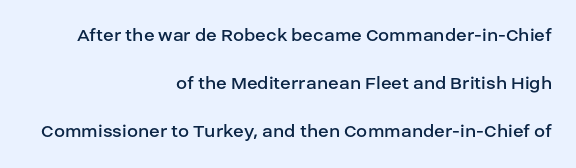
The passage shown is not bold in any degree. Unlike italic type, these characters show no tilt at all. Letter spacing: default. Descenders hang freely into open space. The lines in this sample share a right terminus and differ only in where they begin. Whoever set this chose breathing room over compactness in the vertical rhythm.
